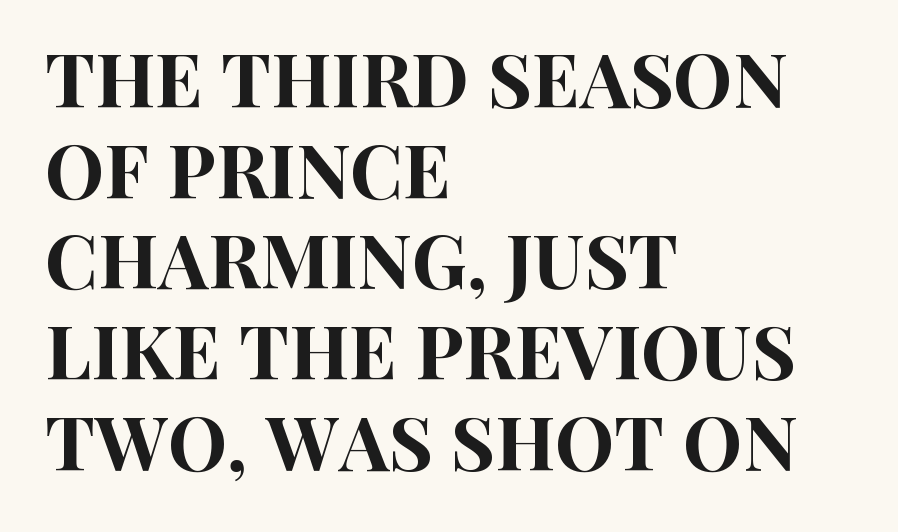
{"serif": "no", "italic": "no", "width": "condensed", "stroke_contrast": "high", "x_height": "large", "monospaced": "no", "underline": "no", "align": "left", "line_spacing_ratio": 1.21, "letter_spacing": "normal", "letter_spacing_em": 0.0, "glyph_px": 75}
